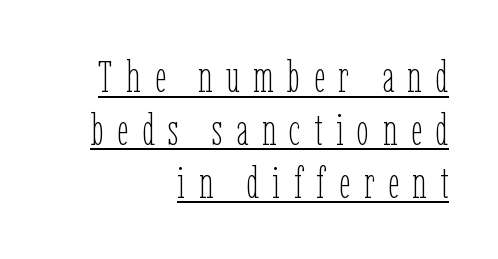
Q: Is the text bold? A: No.
Q: Is the text italic (slanted)? A: No, it is upright.
Q: Is the text underlined? A: Yes.
Q: How is the paragraph aligned? A: Right-aligned.
Q: Is the spacing between letters normal or unusually wide? A: Unusually wide.
Q: Width (condensed, normal, or wide)? A: Condensed.
Q: Stroke contrast? A: Low.
Q: x-height? A: Medium.
Q: Monospaced? A: No.
